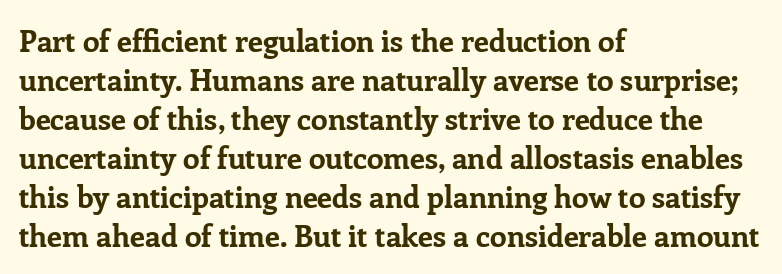
You could not count columns in this text — the font is proportionally spaced. Does extra space separate the letters? No, they use regular spacing. A bare baseline throughout the passage. Is there much room between lines? A standard amount, neither cramped nor airy.
